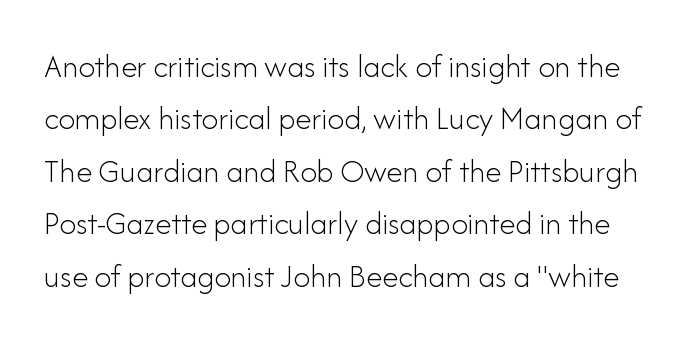
The letters sit at their default tracking, neither squeezed nor spread. Rule under the text: the space is simply empty. A roman cut, with each character standing at attention. Does the type have serifs? No, each stem ends abruptly. A light-to-regular cut is what we see here. A normal amount of white space separates one row of letters from the next.
